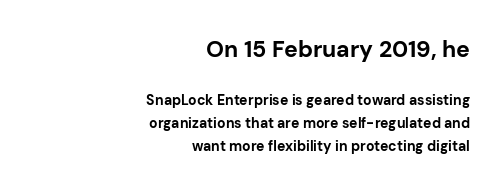
This is the regular roman posture of the typeface. Thick stems and heavy bowls — unmistakably bold. The paragraph shown leans on its right margin. Between one letter and the next there's only the usual sliver of space.
